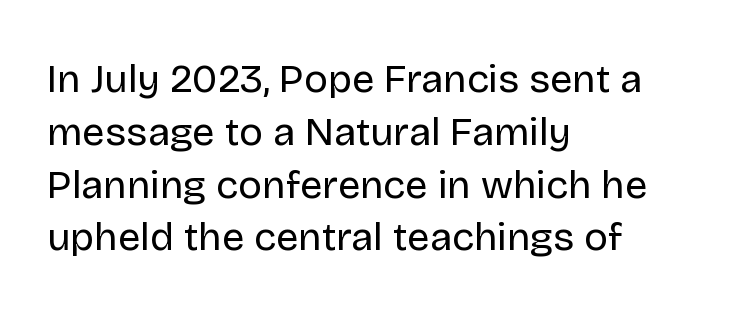
The image shows 40 px regular-weight sans-serif type, upright; set left-aligned, normal line spacing (1.32x), normal letter spacing, not underlined; low stroke contrast and a large x-height.
